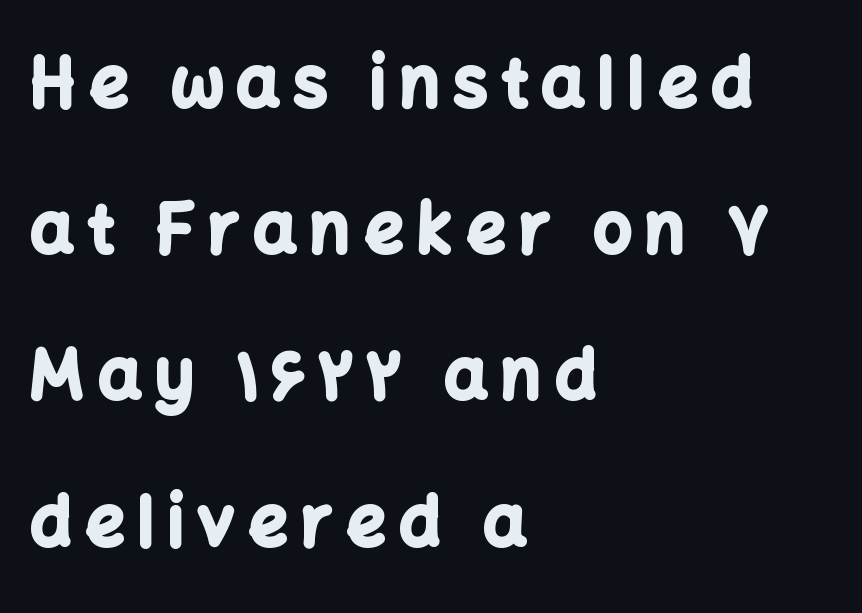
Emphasis by weight is at full strength: bold. The lines are spread far apart with generous leading. Posture: straight, roman, zero tilt. The face used here is proportionally spaced, like ordinary book or web type. The text block is weighted toward the left margin, trailing off unevenly rightward.
